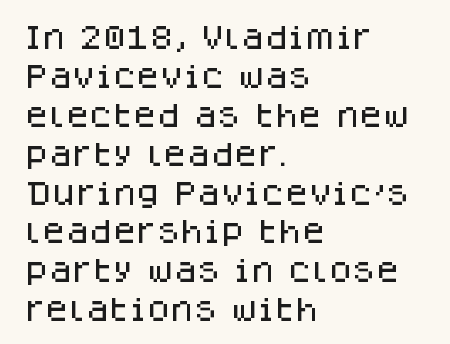
This block has exactly the height ordinary leading produces. The specimen reads as upright at a glance. Letters rest on an invisible, unmarked baseline. Compared with typical body copy, the letter spacing here is the same.
